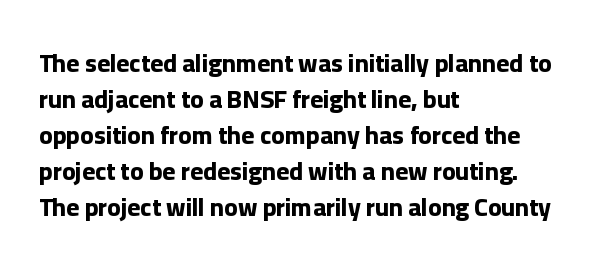
The image shows 25 px bold type, upright; set left-aligned, normal line spacing (1.44x), normal letter spacing, not underlined.
